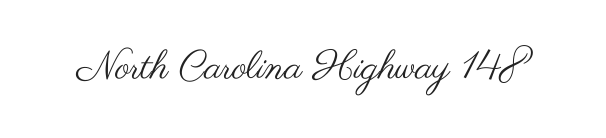
The image shows 39 px regular-weight, wide sans-serif type; set normal letter spacing, not underlined; medium stroke contrast and a small x-height.
